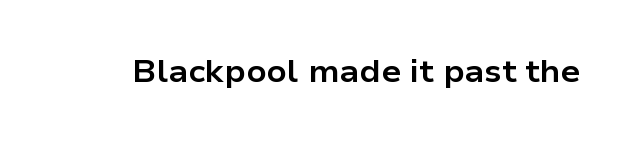
Q: Is the text bold? A: Yes.
Q: Is the text italic (slanted)? A: No, it is upright.
Q: Is the typeface a serif or a sans-serif typeface? A: Sans-serif.
Q: Is the text underlined? A: No.
Q: Is the spacing between letters normal or unusually wide? A: Normal.
Q: Width (condensed, normal, or wide)? A: Wide.
Q: Stroke contrast? A: Low.
Q: x-height? A: Medium.
Q: Monospaced? A: No.
